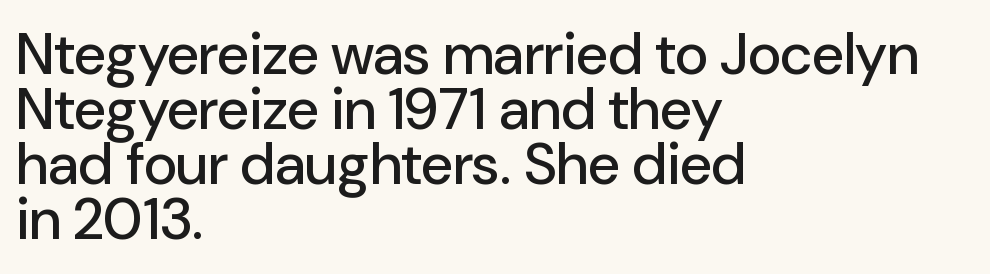
Q: Is the text italic (slanted)? A: No, it is upright.
Q: Is the typeface a serif or a sans-serif typeface? A: Sans-serif.
Q: Is the text underlined? A: No.
Q: How is the paragraph aligned? A: Left-aligned.
Q: Is the spacing between letters normal or unusually wide? A: Normal.
Q: Is the spacing between lines tight, normal or loose? A: Tight.
Q: Width (condensed, normal, or wide)? A: Normal.
Q: Stroke contrast? A: Low.
Q: x-height? A: Medium.
Q: Monospaced? A: No.
